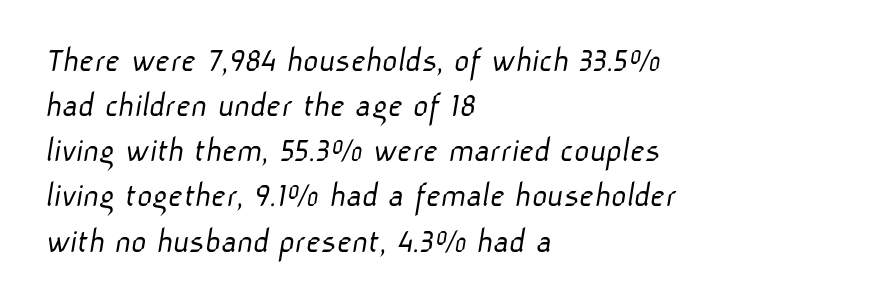
Q: Is the text bold? A: No.
Q: Is the typeface a serif or a sans-serif typeface? A: Sans-serif.
Q: Is the text underlined? A: No.
Q: How is the paragraph aligned? A: Left-aligned.
Q: Is the spacing between letters normal or unusually wide? A: Normal.
Q: Width (condensed, normal, or wide)? A: Normal.
Q: Stroke contrast? A: Low.
Q: x-height? A: Medium.
Q: Monospaced? A: No.
